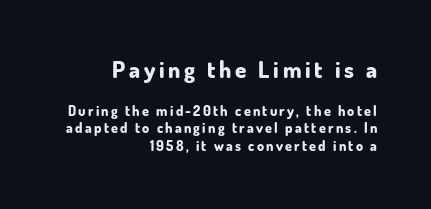
{"italic": "no", "bold": "yes", "underline": "no", "align": "right", "line_spacing_ratio": 1.24, "larger_block": "first", "size_ratio": 1.64, "glyph_px": 23}
